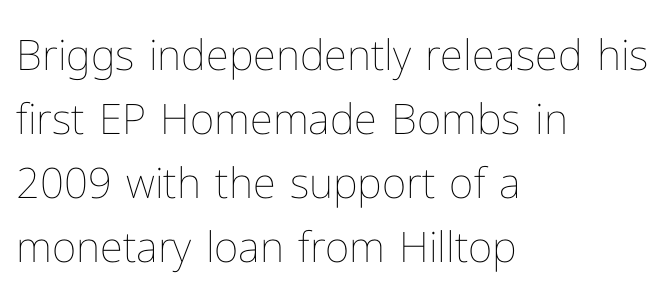
{"italic": "no", "bold": "no", "weight": "thin", "width": "normal", "stroke_contrast": "low", "x_height": "medium", "monospaced": "no", "underline": "no", "align": "left", "line_spacing": "normal", "line_spacing_ratio": 1.52, "letter_spacing": "normal", "letter_spacing_em": 0.0, "glyph_px": 42}
